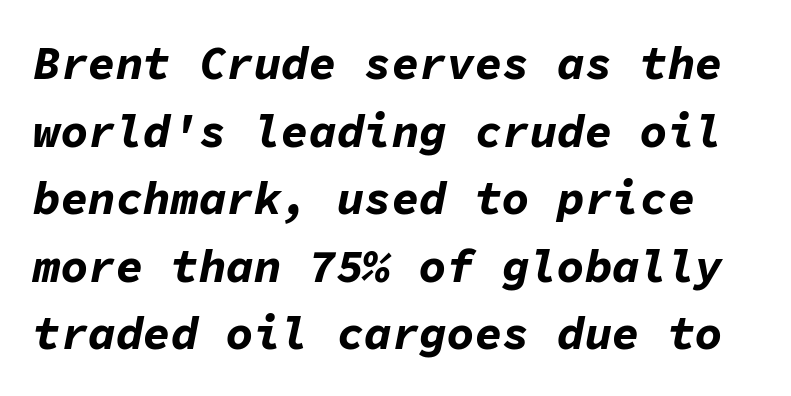
Whoever set this chose a conventional vertical rhythm. The face used here has the dense, thick strokes of a bold. Words float on clear page, feet unadorned. This sample has the even, mechanical cadence of fixed-width lettering.
